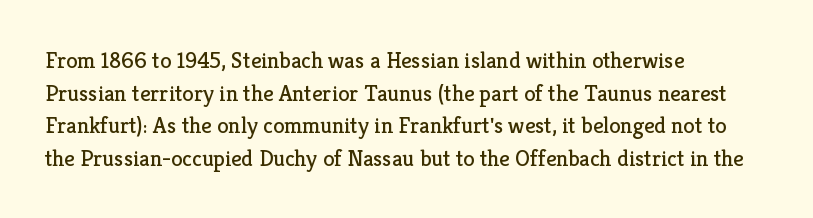
The image shows 23 px text type, upright; set left-aligned, normal line spacing (1.42x), normal letter spacing, not underlined.
